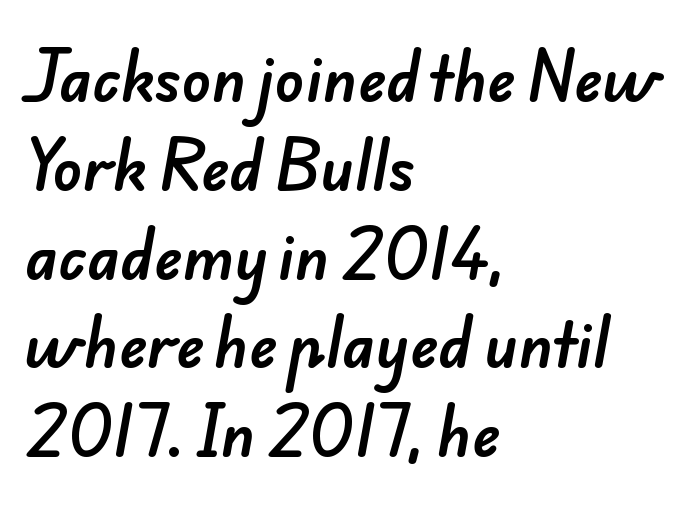
{"serif": "no", "width": "normal", "stroke_contrast": "low", "x_height": "small", "monospaced": "no", "underline": "no", "align": "left", "line_spacing": "normal", "line_spacing_ratio": 1.48, "letter_spacing": "normal", "letter_spacing_em": 0.0, "glyph_px": 60}
